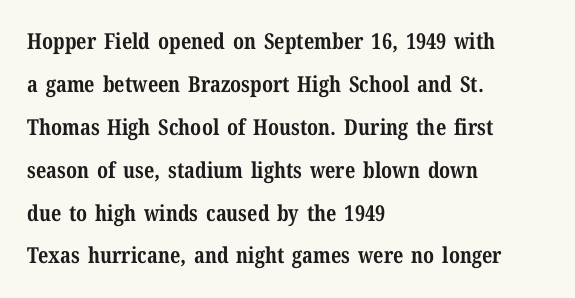
The image shows 22 px bold type, upright; set left-aligned, loose line spacing (1.95x), normal letter spacing, not underlined.
